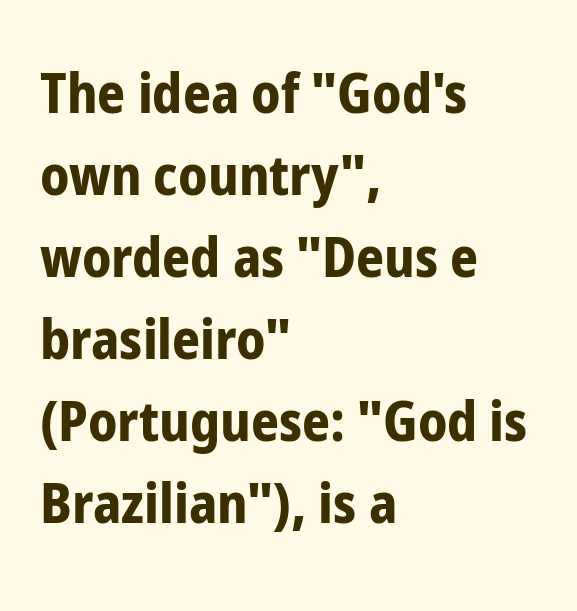
Q: Is the text bold? A: Yes.
Q: Is the text italic (slanted)? A: No, it is upright.
Q: Is the typeface a serif or a sans-serif typeface? A: Sans-serif.
Q: Is the text underlined? A: No.
Q: How is the paragraph aligned? A: Left-aligned.
Q: Is the spacing between letters normal or unusually wide? A: Normal.
Q: Is the spacing between lines tight, normal or loose? A: Normal.
Q: Width (condensed, normal, or wide)? A: Condensed.
Q: Stroke contrast? A: Low.
Q: x-height? A: Medium.
Q: Monospaced? A: No.
